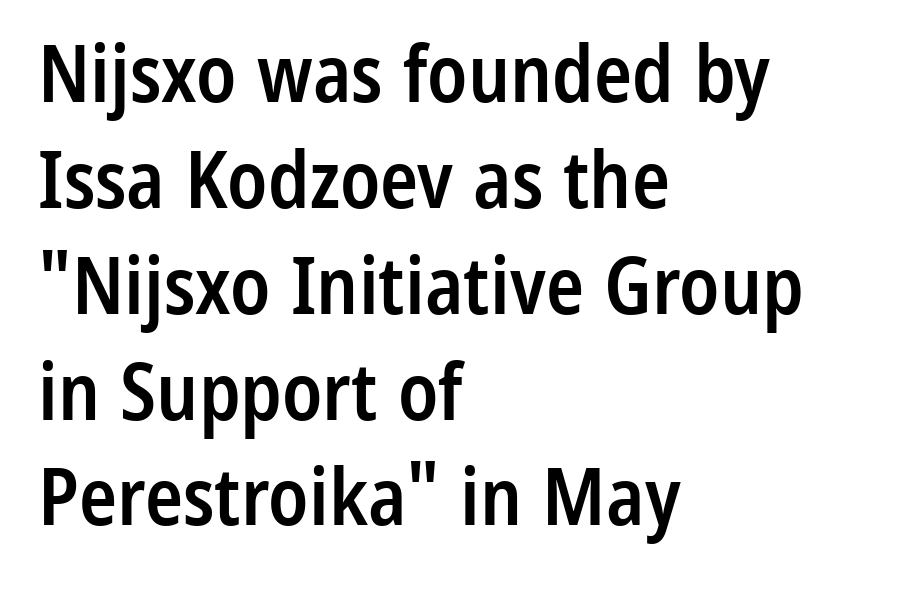
Q: Is the text bold? A: Semi-bold.
Q: Is the text italic (slanted)? A: No, it is upright.
Q: Is the typeface a serif or a sans-serif typeface? A: Sans-serif.
Q: Is the text underlined? A: No.
Q: How is the paragraph aligned? A: Left-aligned.
Q: Is the spacing between letters normal or unusually wide? A: Normal.
Q: Is the spacing between lines tight, normal or loose? A: Normal.
Q: Width (condensed, normal, or wide)? A: Condensed.
Q: Stroke contrast? A: Low.
Q: x-height? A: Medium.
Q: Monospaced? A: No.
